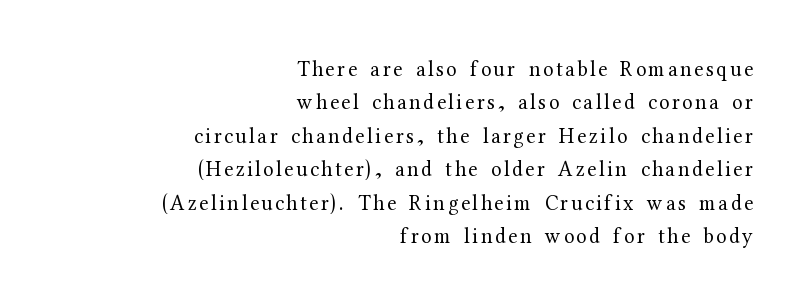
How would I describe the line gaps? Plain and ordinary. This is roman type, the default non-slanted kind. Right-aligned paragraph, ragged on the left. This rendering features lettering with no underline.
